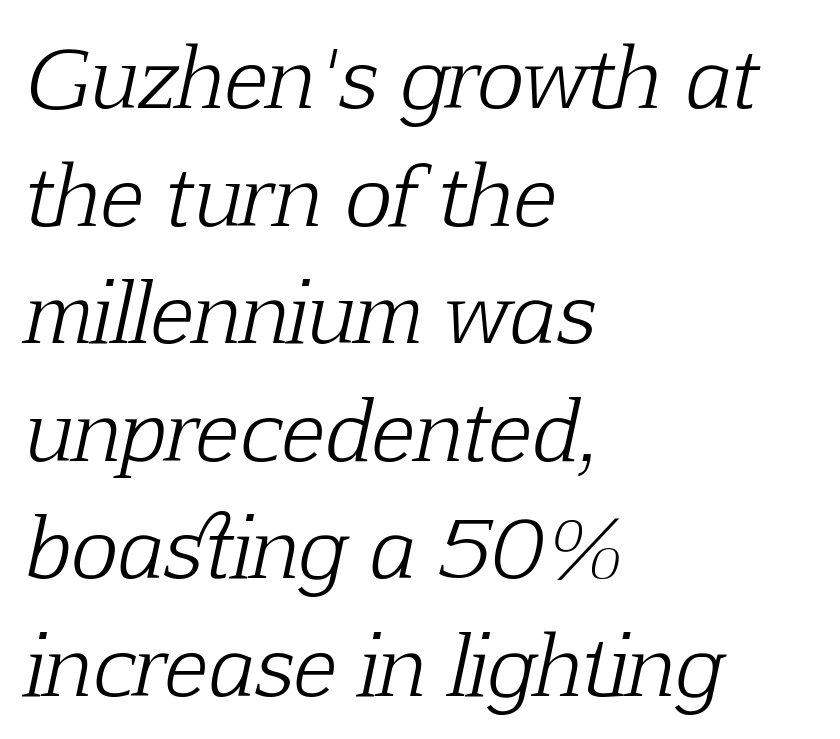
Looking at the ascenders, they clearly lean. Spacing verdict: proportional, widths tailored to each character. The designer went with a serif here, giving each stem small feet. The string is rendered with underlining switched off. Between one letter and the next there's only the usual sliver of space. The weight would be labelled regular, book, light, or lighter still.
